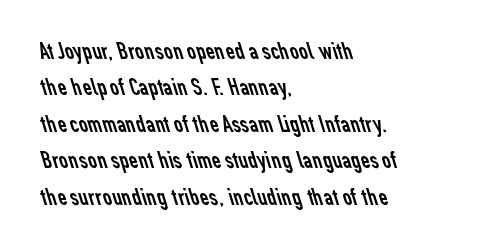
{"bold": "no", "underline": "no", "align": "left", "line_spacing": "normal", "line_spacing_ratio": 1.46, "letter_spacing": "normal", "letter_spacing_em": 0.0, "glyph_px": 25}
